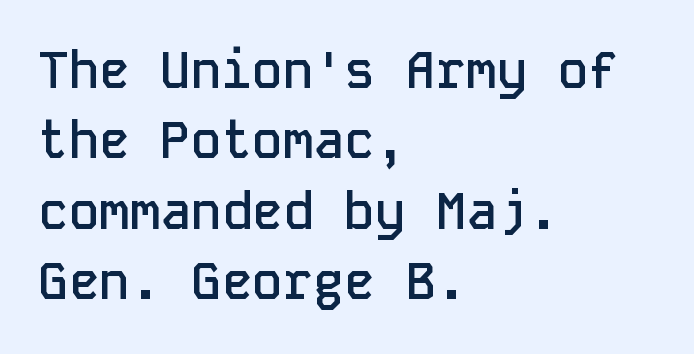
The image shows 51 px semibold sans-serif type, upright, monospaced; set left-aligned, normal line spacing (1.38x), normal letter spacing, not underlined; low stroke contrast and a medium x-height.
